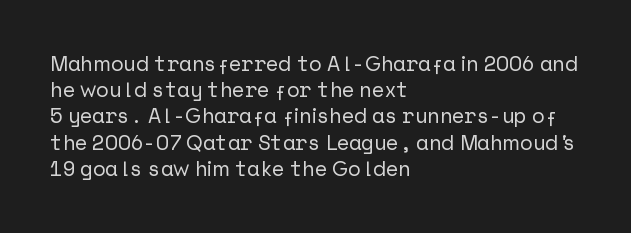
A typesetter would call this leading conventional body-copy spacing. Upright lettering throughout. This rendering uses left alignment, leaving the right contour irregular. The letterforms sit shoulder to shoulder at normal distance. Decoration check: the copy has no underline.
